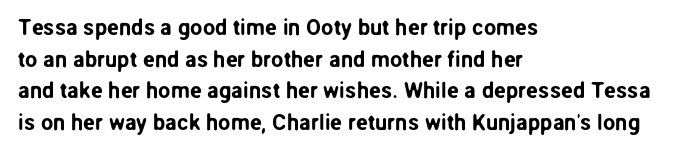
Ordinary non-slanted type is in use. Letter spacing: default. This sample is left-justified, so line endings fall wherever the words run out. Underline: absent. Successive baselines arrive at the customary interval.
